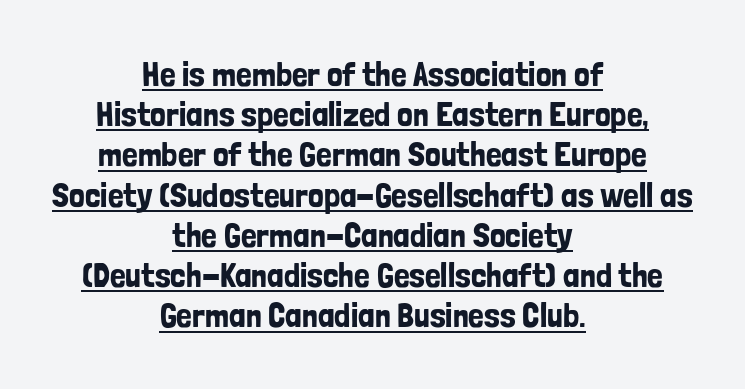
The image shows 35 px condensed sans-serif type, upright; set centered, tight line spacing (1.15x), normal letter spacing, underlined; low stroke contrast and a medium x-height.
